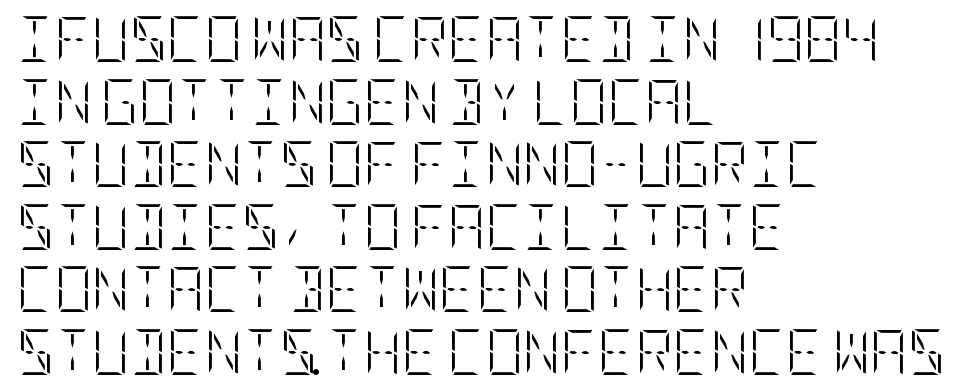
Horizontal bands of white between lines are of average thickness. Is there any slant? The stems are plumb. Each stroke keeps to a modest, everyday thickness or less. The compositor pushed each line to the left boundary.
